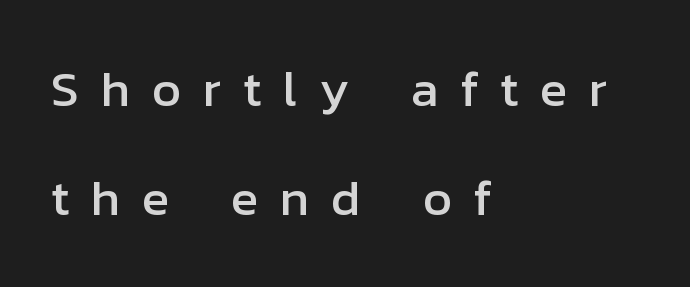
Looks like regular typesetting: each glyph gets only the width it needs. A bare baseline throughout the passage. A typesetter would call this heavily tracked-out type. Interline gaps are noticeably wide in this sample. The typography opts for an upright posture over an oblique one.
